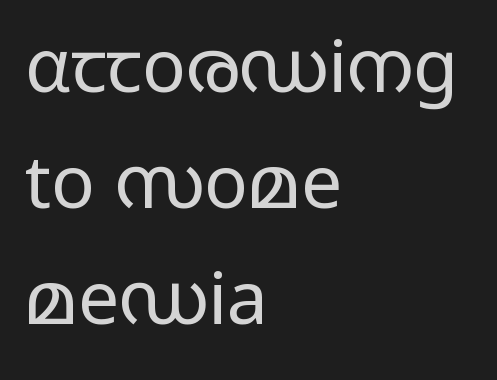
The image shows 73 px regular-weight, wide sans-serif type, upright; set left-aligned, normal line spacing (1.59x), normal letter spacing, not underlined; low stroke contrast and a medium x-height.
